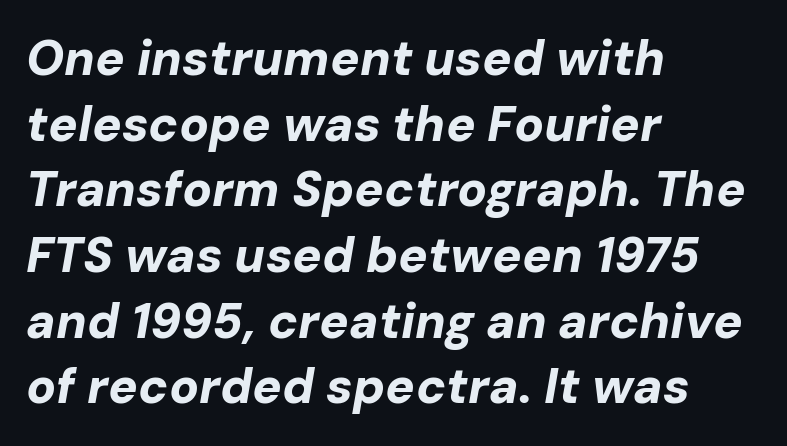
Q: Is the text bold? A: Yes.
Q: Is the text italic (slanted)? A: Yes, it leans right by about 10 degrees.
Q: Is the text underlined? A: No.
Q: How is the paragraph aligned? A: Left-aligned.
Q: Is the spacing between letters normal or unusually wide? A: Normal.
Q: Is the spacing between lines tight, normal or loose? A: Normal.
Q: Width (condensed, normal, or wide)? A: Normal.
Q: Stroke contrast? A: Low.
Q: x-height? A: Medium.
Q: Monospaced? A: No.
